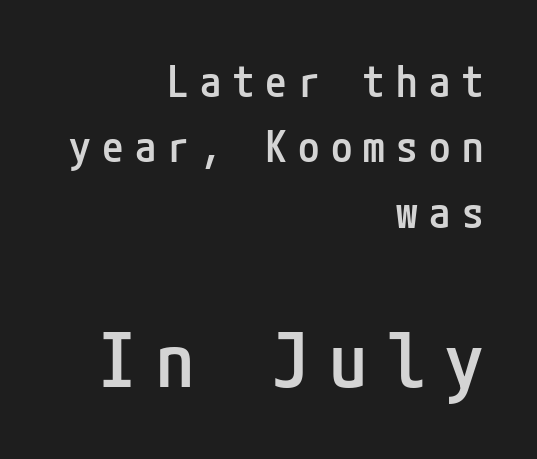
The image shows 76 px semibold, condensed sans-serif type, upright; set right-aligned, normal line spacing (1.52x), unusually wide letter spacing (+0.26 em), not underlined; the second (bottom) block is 1.77x larger; low stroke contrast and a medium x-height.
